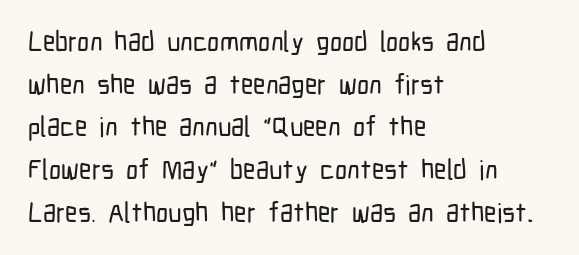
{"italic": "no", "underline": "no", "align": "left", "line_spacing": "normal", "line_spacing_ratio": 1.58, "letter_spacing": "normal", "letter_spacing_em": 0.0, "glyph_px": 27}
